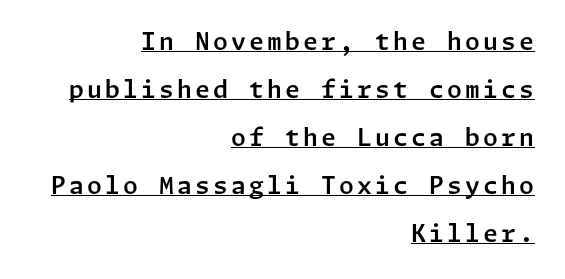
{"italic": "no", "underline": "yes", "align": "right", "line_spacing": "loose", "line_spacing_ratio": 2.0, "glyph_px": 24}
